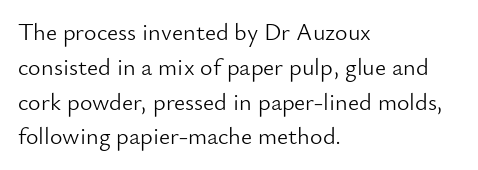
The image shows 24 px text type, upright; set left-aligned, normal line spacing (1.45x), normal letter spacing, not underlined.
